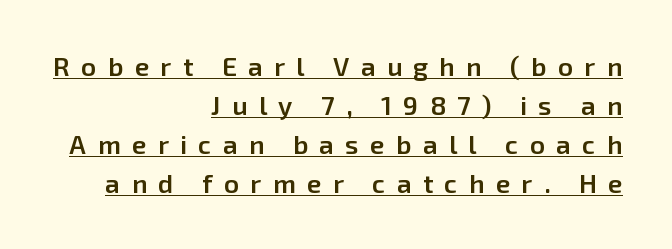
Q: Is the text bold? A: Semi-bold.
Q: Is the text italic (slanted)? A: No, it is upright.
Q: Is the text underlined? A: Yes.
Q: How is the paragraph aligned? A: Right-aligned.
Q: Is the spacing between letters normal or unusually wide? A: Unusually wide.
Q: Is the spacing between lines tight, normal or loose? A: Normal.
